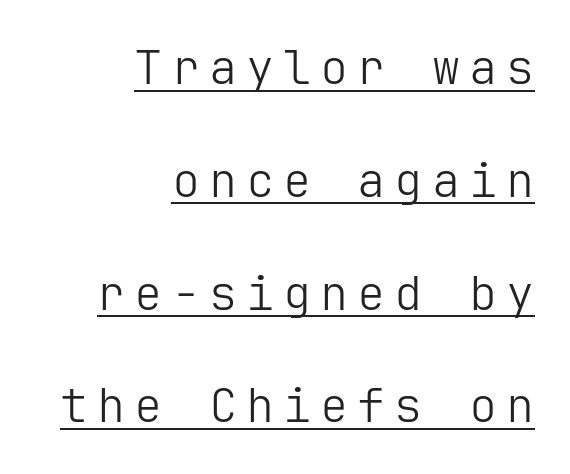
The weight tops out at a normal text grade. Horizontally, the lines are justified to the trailing edge only. Letterform terminals end flat and unadorned throughout the passage. The lettering holds an erect, upright posture throughout. The rendering uses the underline text-decoration.
